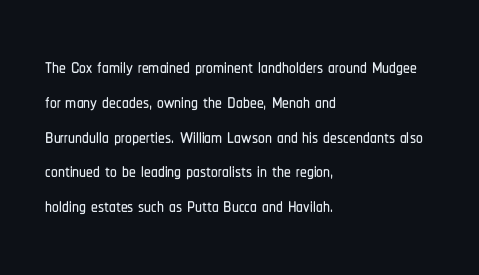
Q: Is the text italic (slanted)? A: No, it is upright.
Q: Is the text underlined? A: No.
Q: How is the paragraph aligned? A: Left-aligned.
Q: Is the spacing between letters normal or unusually wide? A: Normal.
Q: Is the spacing between lines tight, normal or loose? A: Normal.
